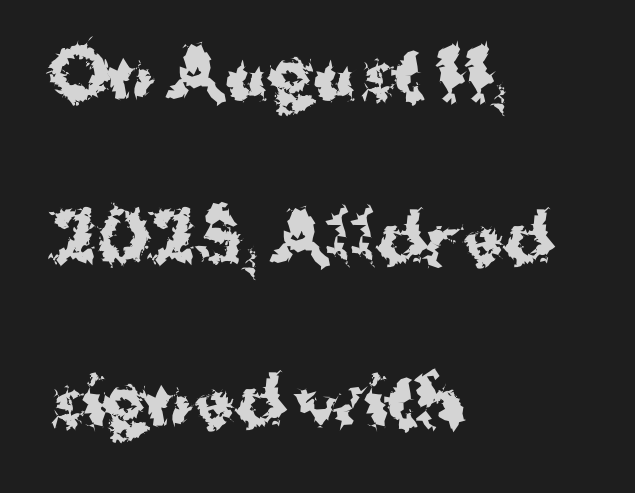
{"serif": "no", "italic": "no", "bold": "yes", "weight": "bold", "width": "normal", "stroke_contrast": "medium", "x_height": "medium", "monospaced": "no", "underline": "no", "align": "left", "line_spacing": "loose", "line_spacing_ratio": 2.48, "letter_spacing": "normal", "letter_spacing_em": 0.0, "glyph_px": 66}
